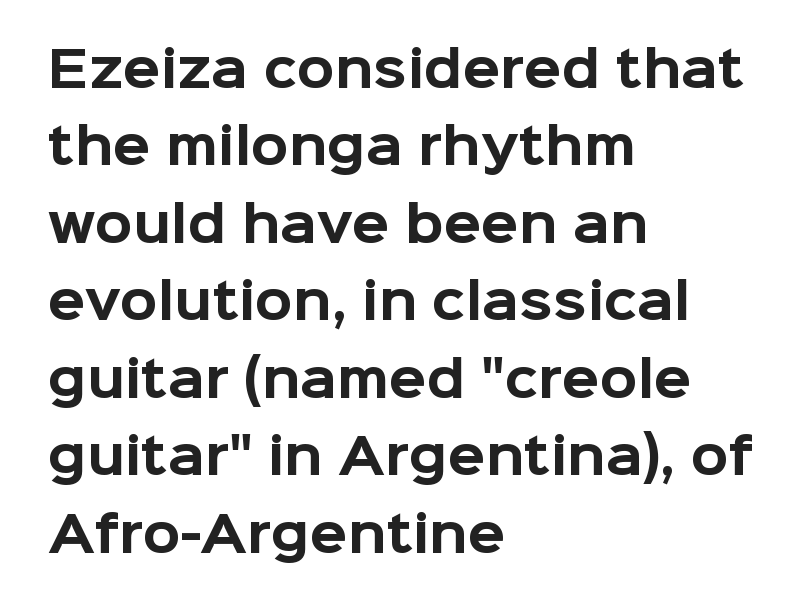
The image shows 49 px bold sans-serif type, upright; set left-aligned, normal line spacing (1.58x), normal letter spacing, not underlined; low stroke contrast and a medium x-height.
